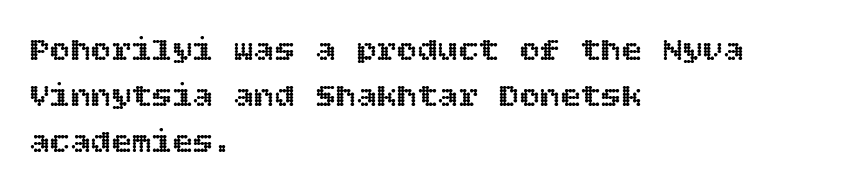
The image shows 34 px text type, upright; set left-aligned, normal line spacing (1.35x), normal letter spacing, not underlined; a large x-height.
